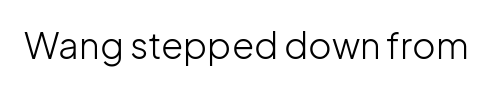
The image shows 36 px light sans-serif type, upright; set normal letter spacing, not underlined; low stroke contrast and a medium x-height.
